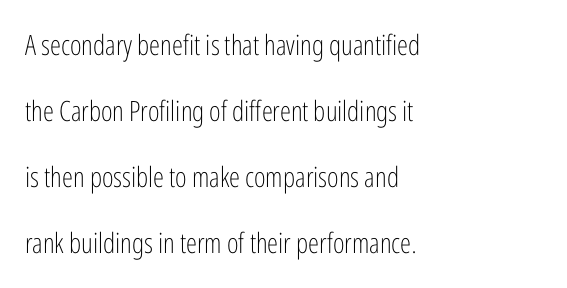
This rendering employs a face without finishing strokes, i.e., a sans-serif. The vertical gap from one line to the next is large. No extra tracking has been applied to these lines. The glyphs are unaccompanied by any horizontal stroke below them. This sample has the flowing, uneven cadence of proportional lettering.
